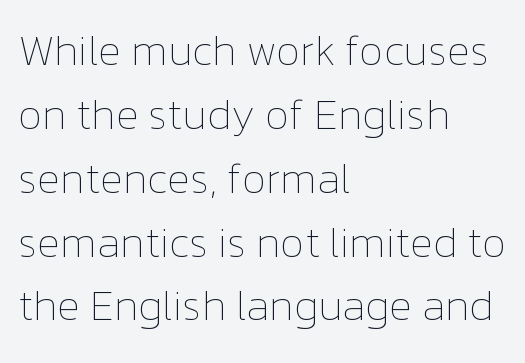
Q: Is the text bold? A: No.
Q: Is the text italic (slanted)? A: No, it is upright.
Q: Is the text underlined? A: No.
Q: How is the paragraph aligned? A: Left-aligned.
Q: Is the spacing between letters normal or unusually wide? A: Normal.
Q: Is the spacing between lines tight, normal or loose? A: Normal.
Q: Width (condensed, normal, or wide)? A: Normal.
Q: Stroke contrast? A: Low.
Q: x-height? A: Medium.
Q: Monospaced? A: No.
